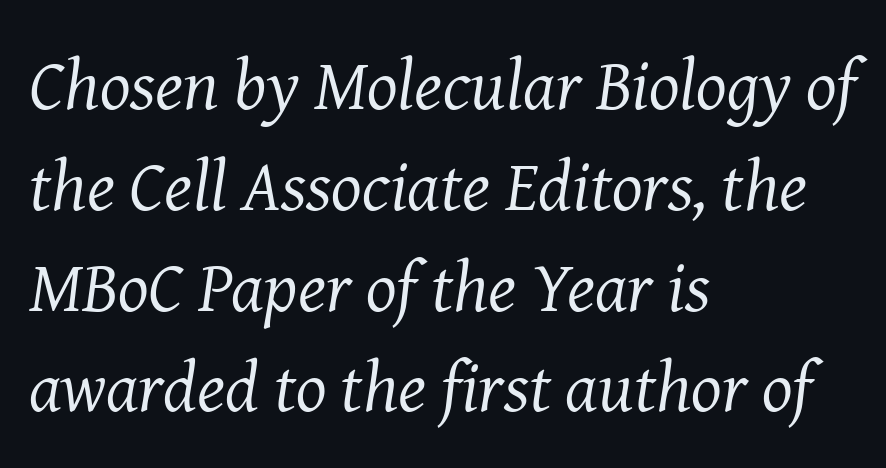
{"serif": "yes", "italic": "yes", "lean": "right", "slant_degrees": 8, "bold": "no", "weight": "regular", "width": "normal", "stroke_contrast": "medium", "x_height": "medium", "monospaced": "no", "underline": "no", "align": "left", "line_spacing": "normal", "line_spacing_ratio": 1.4, "letter_spacing": "normal", "letter_spacing_em": 0.0, "glyph_px": 72}
